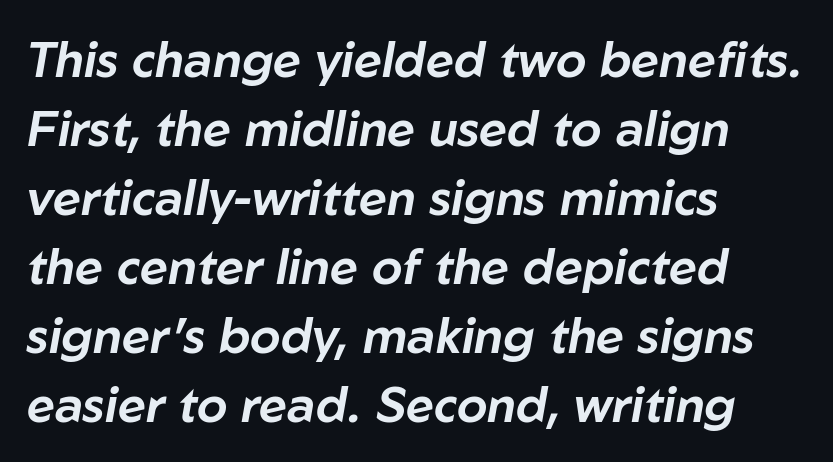
{"italic": "yes", "lean": "right", "slant_degrees": 10, "width": "normal", "stroke_contrast": "low", "x_height": "medium", "monospaced": "no", "underline": "no", "align": "left", "line_spacing": "normal", "line_spacing_ratio": 1.41, "letter_spacing": "normal", "letter_spacing_em": 0.0, "glyph_px": 49}
